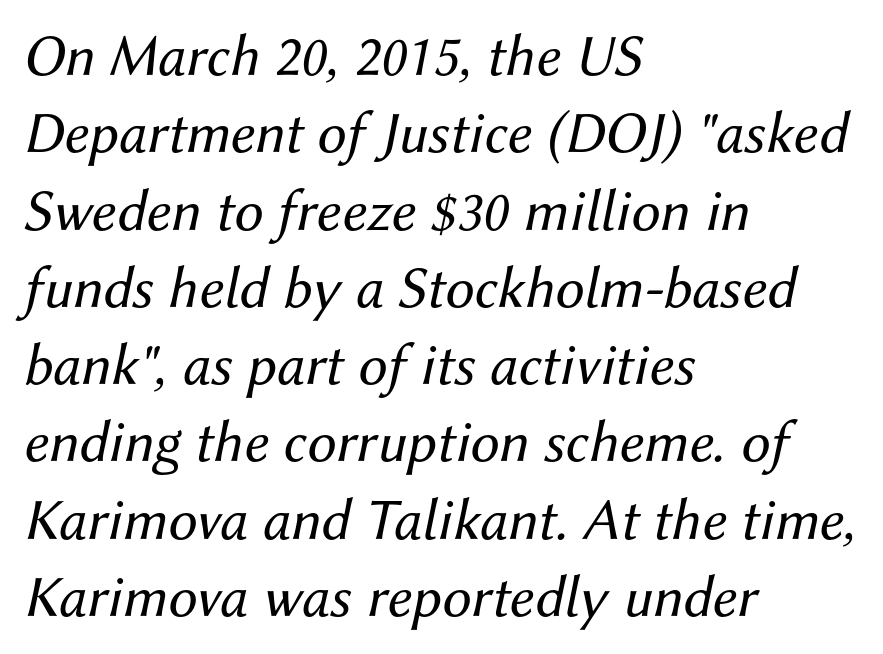
{"italic": "yes", "lean": "right", "slant_degrees": 12, "bold": "no", "weight": "regular", "width": "normal", "stroke_contrast": "medium", "x_height": "medium", "monospaced": "no", "underline": "no", "align": "left", "line_spacing": "normal", "line_spacing_ratio": 1.31, "letter_spacing": "normal", "letter_spacing_em": 0.0, "glyph_px": 59}
